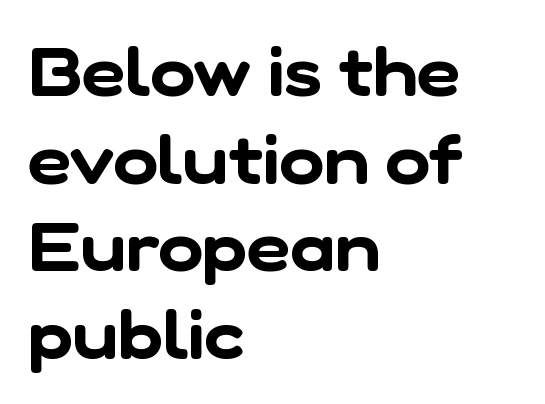
The image shows 68 px sans-serif type; set left-aligned, normal line spacing (1.29x), normal letter spacing, not underlined; low stroke contrast and a medium x-height.
